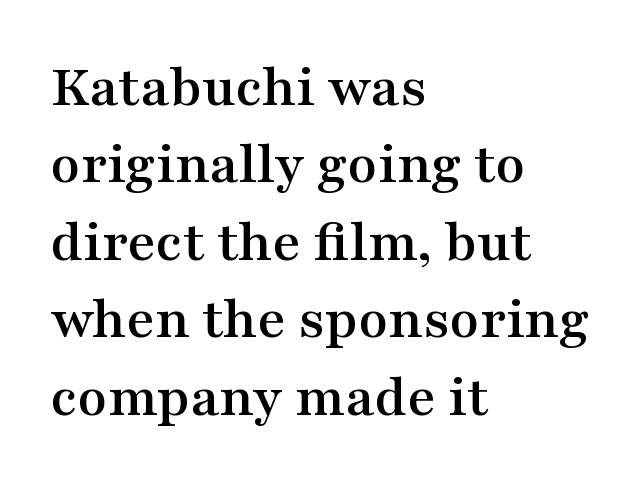
Q: Is the text italic (slanted)? A: No, it is upright.
Q: Is the typeface a serif or a sans-serif typeface? A: Serif.
Q: Is the text underlined? A: No.
Q: How is the paragraph aligned? A: Left-aligned.
Q: Is the spacing between letters normal or unusually wide? A: Normal.
Q: Is the spacing between lines tight, normal or loose? A: Normal.
Q: Width (condensed, normal, or wide)? A: Wide.
Q: Stroke contrast? A: Medium.
Q: x-height? A: Medium.
Q: Monospaced? A: No.
